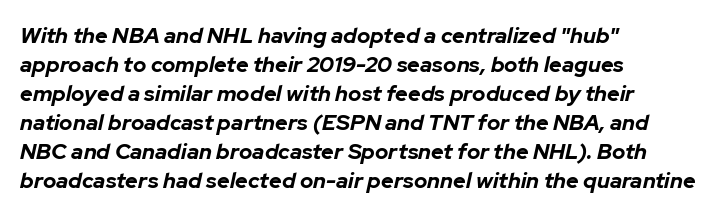
The image shows 22 px bold type, italic (leaning right); set left-aligned, normal line spacing (1.32x), normal letter spacing, not underlined.
